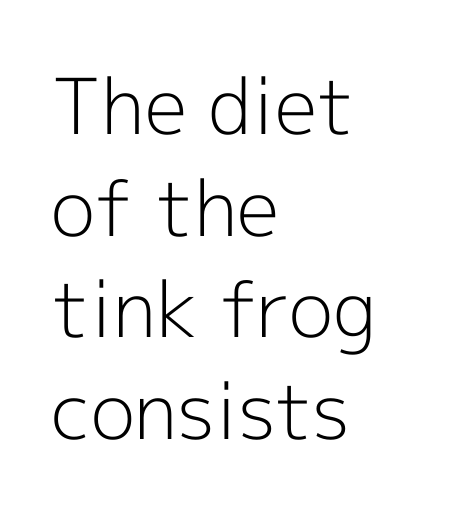
{"serif": "no", "italic": "no", "bold": "no", "weight": "light", "width": "normal", "x_height": "medium", "monospaced": "no", "underline": "no", "align": "left", "line_spacing": "normal", "line_spacing_ratio": 1.32, "letter_spacing": "normal", "letter_spacing_em": 0.0, "glyph_px": 77}
